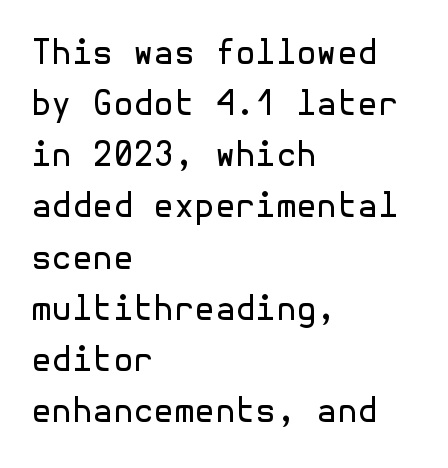
Q: Is the text bold? A: No.
Q: Is the text italic (slanted)? A: No, it is upright.
Q: Is the typeface a serif or a sans-serif typeface? A: Sans-serif.
Q: Is the text underlined? A: No.
Q: How is the paragraph aligned? A: Left-aligned.
Q: Is the spacing between letters normal or unusually wide? A: Normal.
Q: Is the spacing between lines tight, normal or loose? A: Normal.
Q: Width (condensed, normal, or wide)? A: Normal.
Q: x-height? A: Medium.
